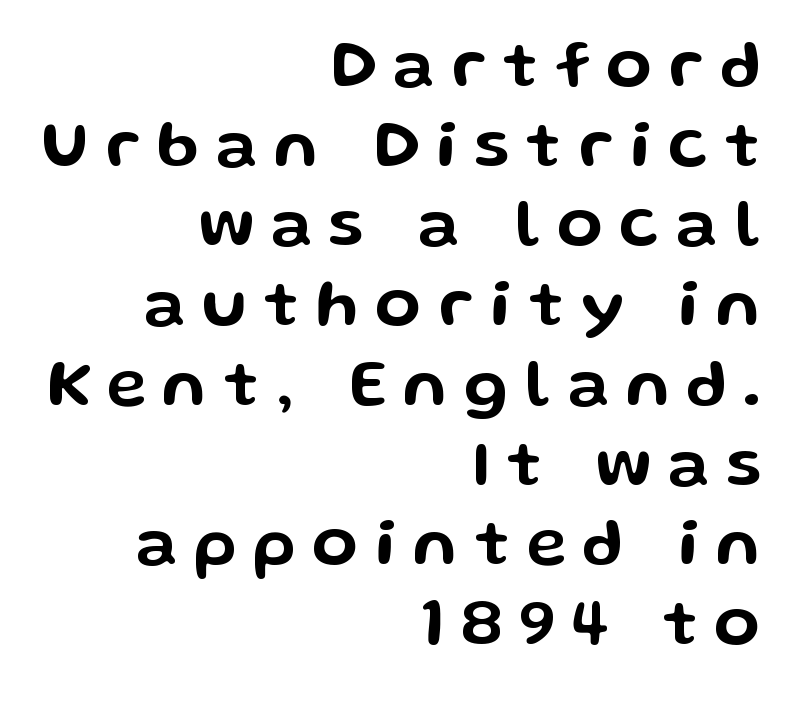
Q: Is the text italic (slanted)? A: No, it is upright.
Q: Is the typeface a serif or a sans-serif typeface? A: Sans-serif.
Q: Is the text underlined? A: No.
Q: How is the paragraph aligned? A: Right-aligned.
Q: Is the spacing between letters normal or unusually wide? A: Unusually wide.
Q: Width (condensed, normal, or wide)? A: Wide.
Q: Stroke contrast? A: Low.
Q: x-height? A: Medium.
Q: Monospaced? A: No.
